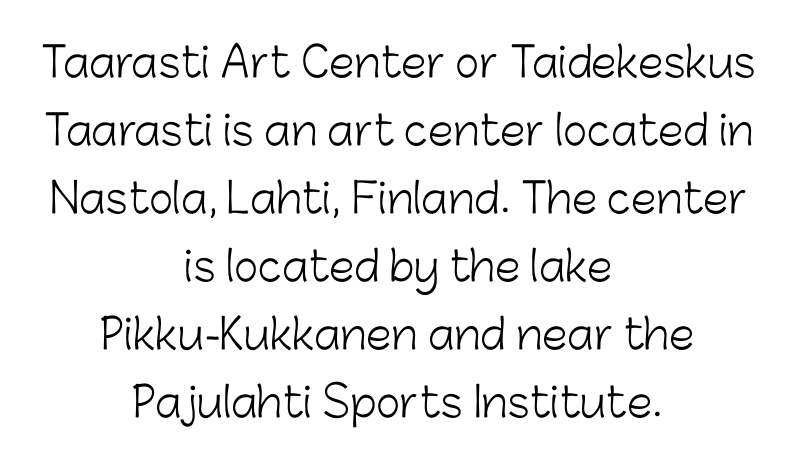
Q: Is the text bold? A: No.
Q: Is the text italic (slanted)? A: No, it is upright.
Q: Is the typeface a serif or a sans-serif typeface? A: Sans-serif.
Q: Is the text underlined? A: No.
Q: How is the paragraph aligned? A: Centered.
Q: Is the spacing between letters normal or unusually wide? A: Normal.
Q: Is the spacing between lines tight, normal or loose? A: Normal.
Q: Width (condensed, normal, or wide)? A: Normal.
Q: Stroke contrast? A: Low.
Q: x-height? A: Medium.
Q: Monospaced? A: No.
